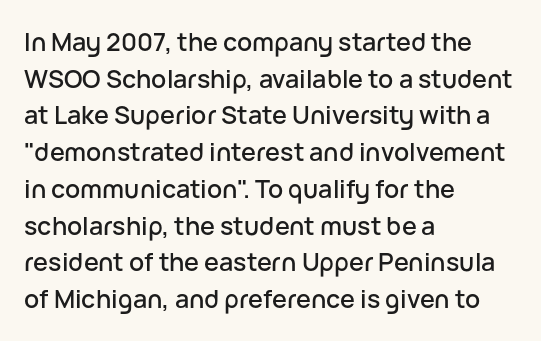
Q: Is the text italic (slanted)? A: No, it is upright.
Q: Is the text underlined? A: No.
Q: How is the paragraph aligned? A: Left-aligned.
Q: Is the spacing between letters normal or unusually wide? A: Normal.
Q: Is the spacing between lines tight, normal or loose? A: Normal.
